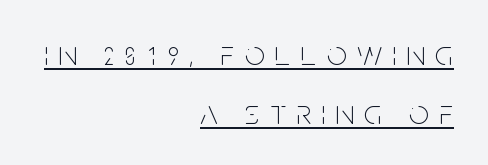
Q: Is the text bold? A: No.
Q: Is the text italic (slanted)? A: No, it is upright.
Q: Is the typeface a serif or a sans-serif typeface? A: Sans-serif.
Q: Is the text underlined? A: Yes.
Q: How is the paragraph aligned? A: Right-aligned.
Q: Is the spacing between letters normal or unusually wide? A: Unusually wide.
Q: Is the spacing between lines tight, normal or loose? A: Normal.
Q: Width (condensed, normal, or wide)? A: Condensed.
Q: Stroke contrast? A: Low.
Q: x-height? A: Large.
Q: Monospaced? A: No.
